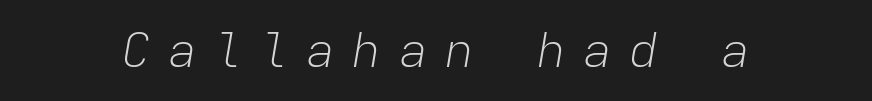
The image shows 48 px light type, italic (leaning right), monospaced; set unusually wide letter spacing (+0.36 em), not underlined; low stroke contrast and a medium x-height.
